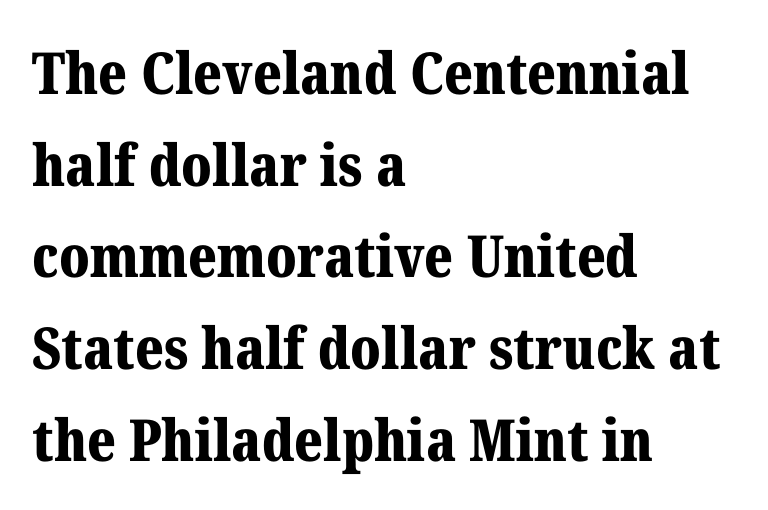
{"serif": "yes", "italic": "no", "bold": "yes", "weight": "bold", "width": "normal", "stroke_contrast": "medium", "x_height": "medium", "monospaced": "no", "underline": "no", "align": "left", "line_spacing": "normal", "line_spacing_ratio": 1.58, "letter_spacing": "normal", "letter_spacing_em": 0.0, "glyph_px": 58}
